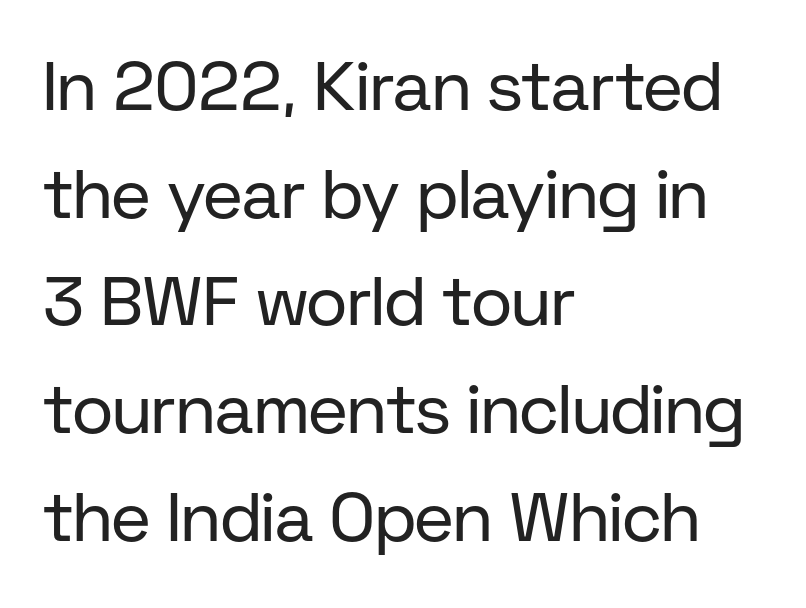
The image shows 69 px regular-weight sans-serif type, upright; set left-aligned, normal line spacing (1.56x), normal letter spacing, not underlined; low stroke contrast and a medium x-height.
